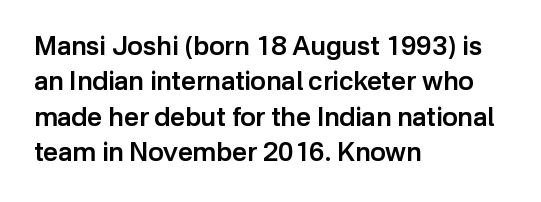
The image shows 26 px text type, upright; set left-aligned, normal line spacing (1.36x), normal letter spacing, not underlined.
